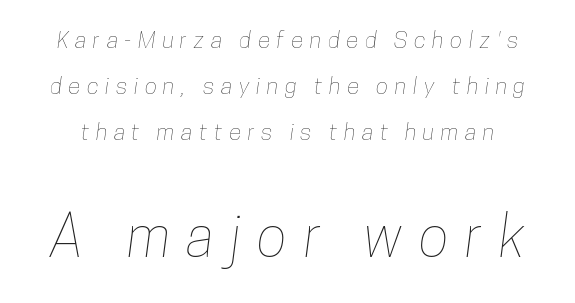
What stands out about the letter spacing? Its width — letters are far apart. Just letters on the line, the space beneath them empty. A typesetter would call this leading open, well beyond the default. You could not count columns in this text — the font is proportionally spaced. Which chunk is bigger? The second one — the bottom block dwarfs the top.
